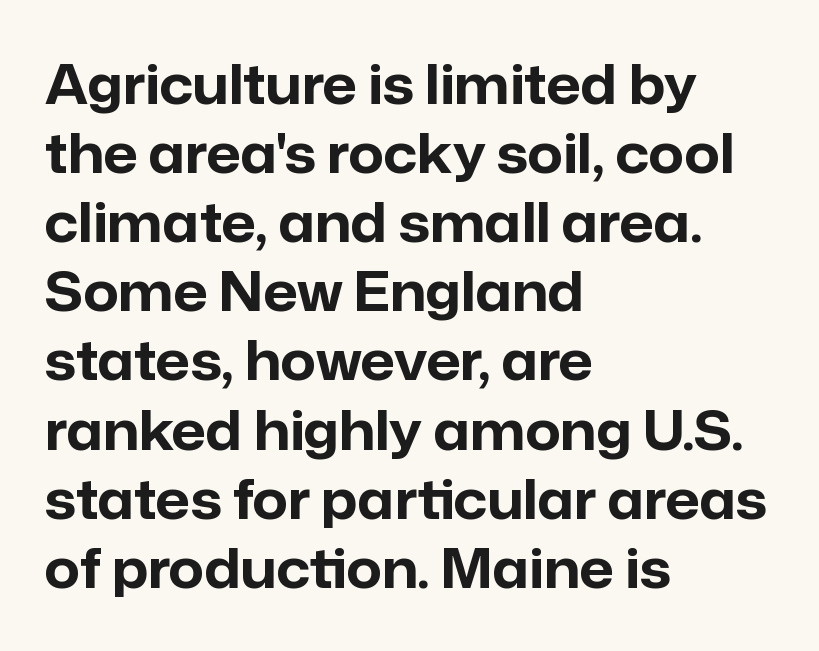
Q: Is the text bold? A: Yes.
Q: Is the text italic (slanted)? A: No, it is upright.
Q: Is the typeface a serif or a sans-serif typeface? A: Sans-serif.
Q: Is the text underlined? A: No.
Q: How is the paragraph aligned? A: Left-aligned.
Q: Is the spacing between letters normal or unusually wide? A: Normal.
Q: Is the spacing between lines tight, normal or loose? A: Normal.
Q: Width (condensed, normal, or wide)? A: Normal.
Q: Stroke contrast? A: Low.
Q: x-height? A: Medium.
Q: Monospaced? A: No.
